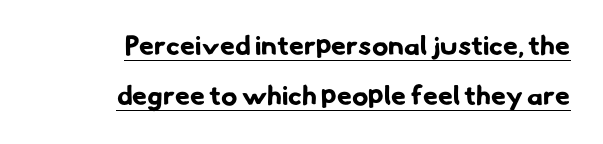
Q: Is the text bold? A: Yes.
Q: Is the text underlined? A: Yes.
Q: How is the paragraph aligned? A: Right-aligned.
Q: Is the spacing between letters normal or unusually wide? A: Normal.
